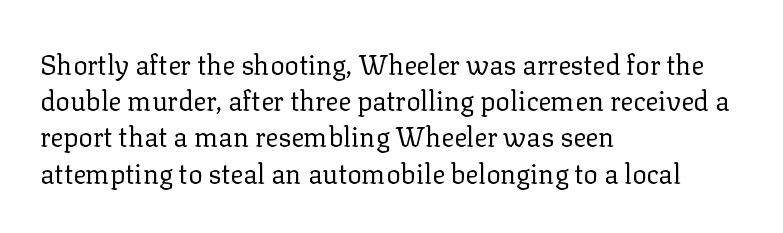
The strokes carry an ordinary text weight at most. Teacher's note: observe the even left margin — that is flush-left alignment. The lines sit at an ordinary, default distance from one another. Does extra space separate the letters? No, they use regular spacing. Posture: vertical. The specimen omits any rule beneath the text block's lines.
